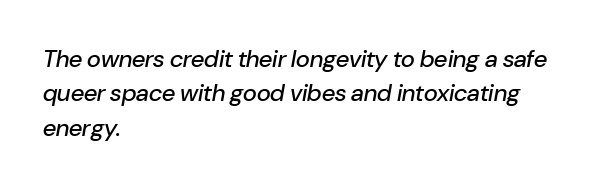
The image shows 24 px text type, italic (leaning right); set left-aligned, normal line spacing (1.43x), normal letter spacing, not underlined.
